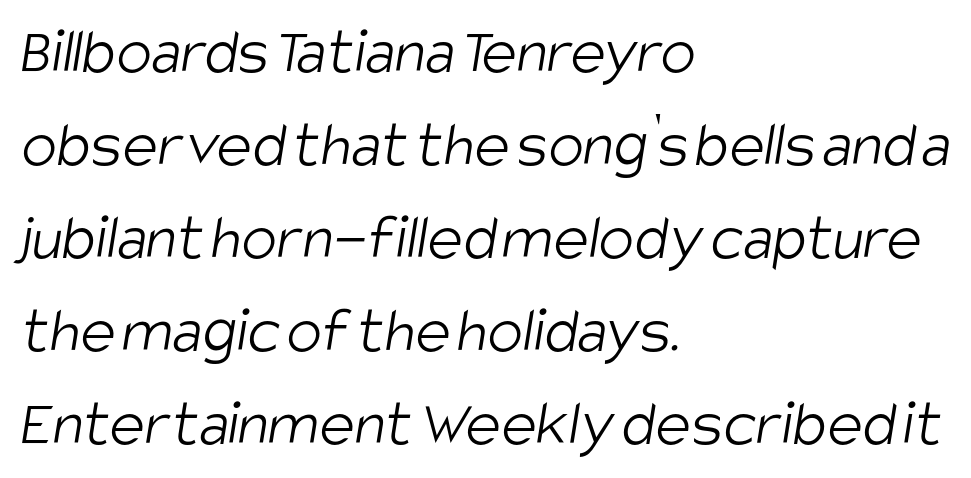
Q: Is the text bold? A: No.
Q: Is the typeface a serif or a sans-serif typeface? A: Sans-serif.
Q: Is the text underlined? A: No.
Q: How is the paragraph aligned? A: Left-aligned.
Q: Is the spacing between letters normal or unusually wide? A: Normal.
Q: Is the spacing between lines tight, normal or loose? A: Normal.
Q: Width (condensed, normal, or wide)? A: Condensed.
Q: Stroke contrast? A: Low.
Q: x-height? A: Large.
Q: Monospaced? A: No.
